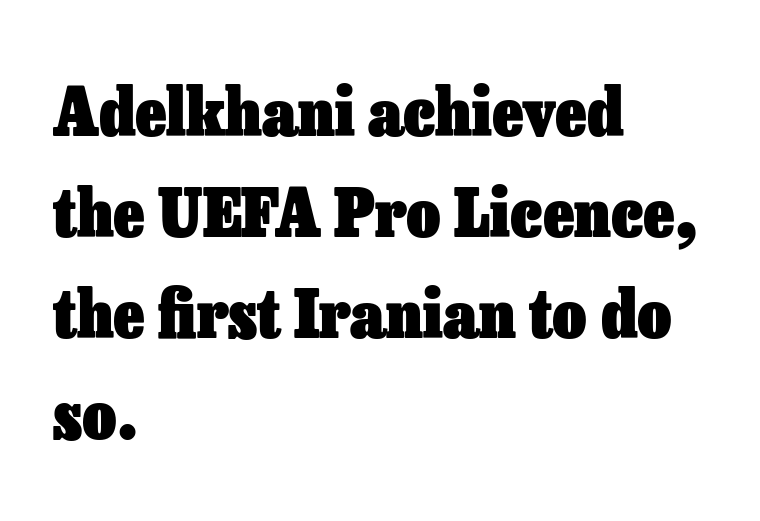
Q: Is the text bold? A: Yes.
Q: Is the text italic (slanted)? A: No, it is upright.
Q: Is the text underlined? A: No.
Q: How is the paragraph aligned? A: Left-aligned.
Q: Is the spacing between letters normal or unusually wide? A: Normal.
Q: Is the spacing between lines tight, normal or loose? A: Normal.
Q: Width (condensed, normal, or wide)? A: Normal.
Q: Stroke contrast? A: Low.
Q: x-height? A: Medium.
Q: Monospaced? A: No.
